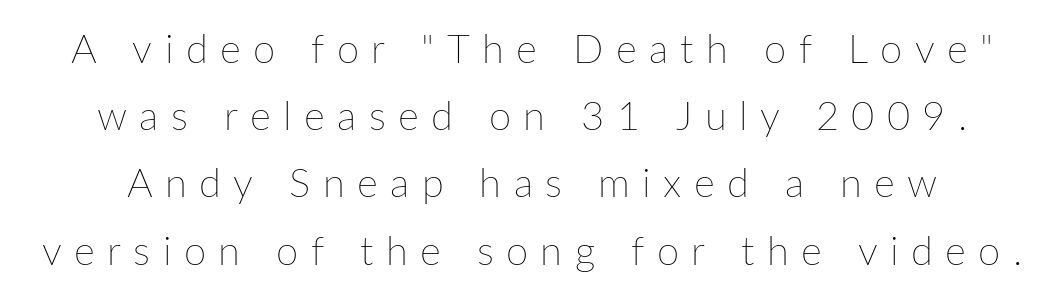
Q: Is the text bold? A: No.
Q: Is the text italic (slanted)? A: No, it is upright.
Q: Is the text underlined? A: No.
Q: Is the spacing between letters normal or unusually wide? A: Unusually wide.
Q: Is the spacing between lines tight, normal or loose? A: Normal.
Q: Width (condensed, normal, or wide)? A: Normal.
Q: Stroke contrast? A: Low.
Q: x-height? A: Medium.
Q: Monospaced? A: No.
